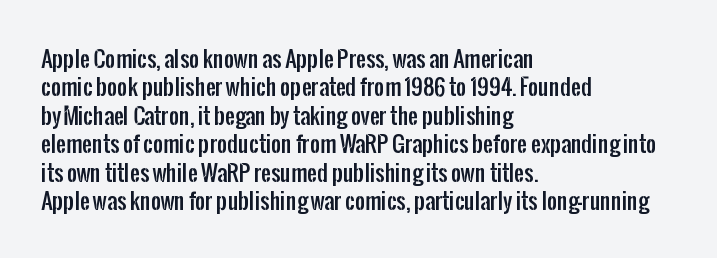
Q: Is the text italic (slanted)? A: No, it is upright.
Q: Is the text underlined? A: No.
Q: How is the paragraph aligned? A: Left-aligned.
Q: Is the spacing between letters normal or unusually wide? A: Normal.
Q: Is the spacing between lines tight, normal or loose? A: Normal.
